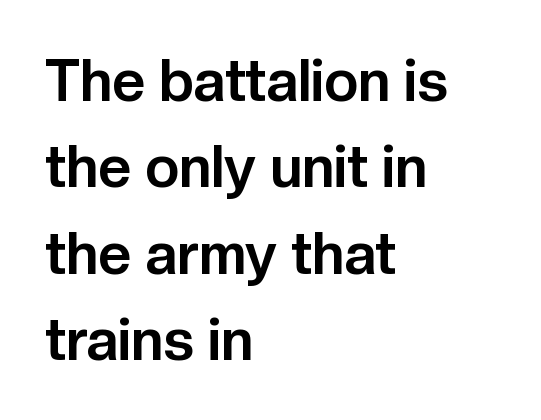
The passage shown is typeset with a sans-serif family. In terms of posture, this sample is upright. Typographic density is high because the face is bold. How are the letters spaced? Ordinarily, with no added tracking. This rendering features lettering with no underline.
